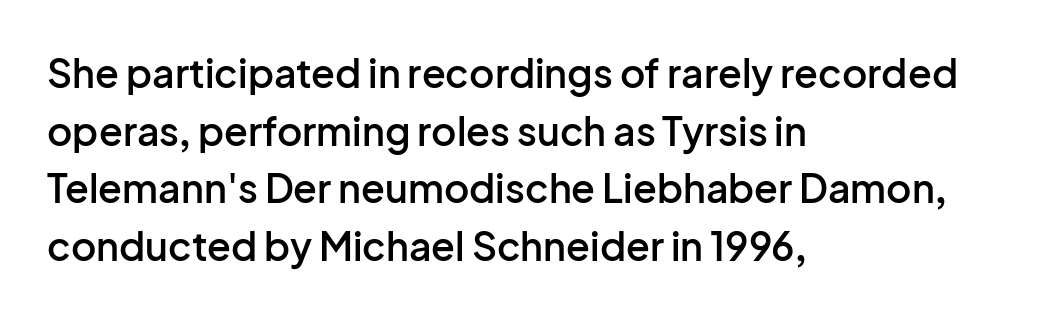
{"serif": "no", "italic": "no", "bold": "semi", "weight": "semibold", "width": "normal", "stroke_contrast": "low", "x_height": "medium", "monospaced": "no", "underline": "no", "align": "left", "line_spacing": "normal", "line_spacing_ratio": 1.48, "letter_spacing": "normal", "letter_spacing_em": 0.0, "glyph_px": 39}
